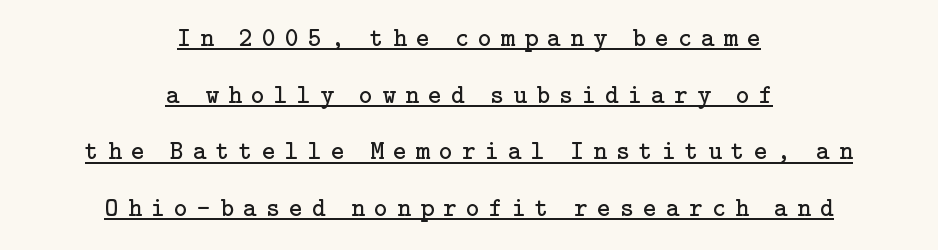
{"italic": "no", "bold": "no", "underline": "yes", "align": "center", "line_spacing": "loose", "line_spacing_ratio": 2.18, "letter_spacing": "wide", "letter_spacing_em": 0.36, "glyph_px": 26}
